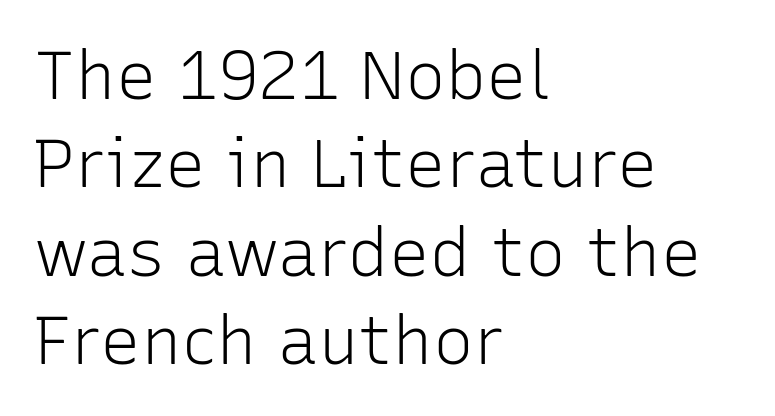
{"serif": "no", "italic": "no", "bold": "no", "weight": "light", "width": "normal", "stroke_contrast": "low", "x_height": "medium", "monospaced": "no", "underline": "no", "align": "left", "line_spacing": "normal", "line_spacing_ratio": 1.3, "letter_spacing": "normal", "letter_spacing_em": 0.0, "glyph_px": 68}
